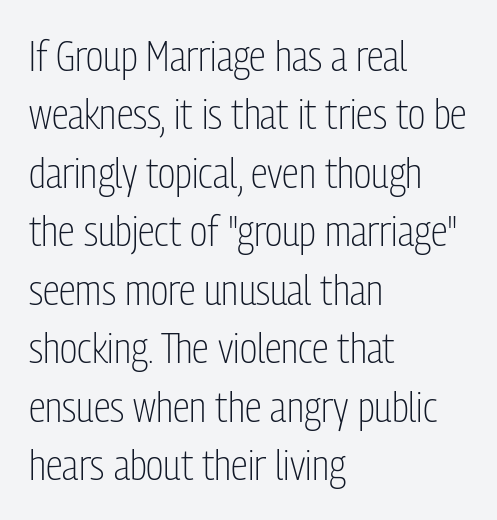
The image shows 43 px light, condensed sans-serif type, upright; set left-aligned, normal line spacing (1.36x), normal letter spacing, not underlined; low stroke contrast and a medium x-height.
